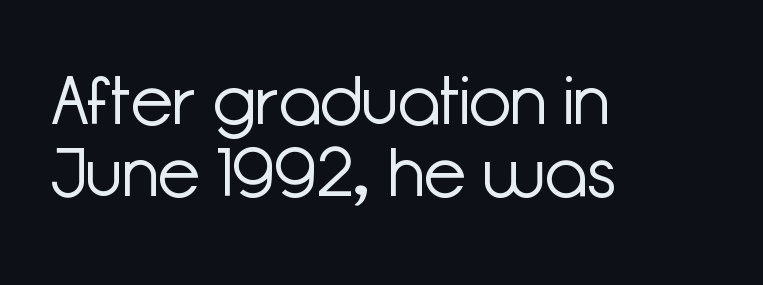
The image shows 69 px light sans-serif type, upright; set left-aligned, tight line spacing (1.05x), normal letter spacing, not underlined; low stroke contrast and a medium x-height.
